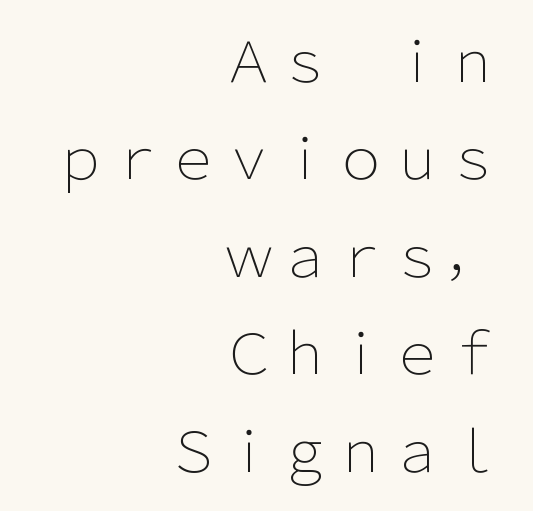
{"serif": "no", "italic": "no", "bold": "no", "weight": "light", "width": "normal", "stroke_contrast": "low", "x_height": "medium", "monospaced": "no", "underline": "no", "align": "right", "line_spacing_ratio": 1.74, "letter_spacing": "normal", "letter_spacing_em": 0.0, "glyph_px": 56}
